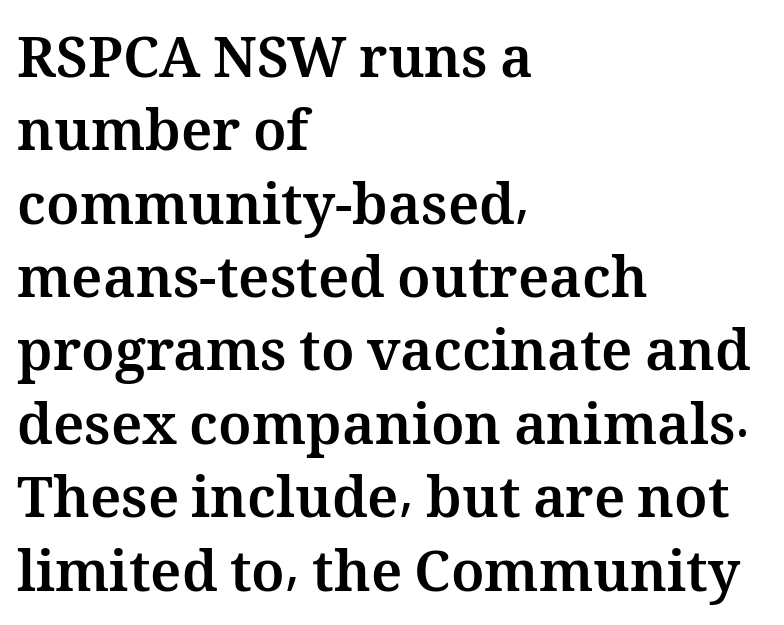
{"italic": "no", "bold": "yes", "weight": "bold", "width": "normal", "stroke_contrast": "medium", "x_height": "medium", "monospaced": "no", "underline": "no", "align": "left", "line_spacing": "normal", "line_spacing_ratio": 1.31, "letter_spacing": "normal", "letter_spacing_em": 0.0, "glyph_px": 56}
